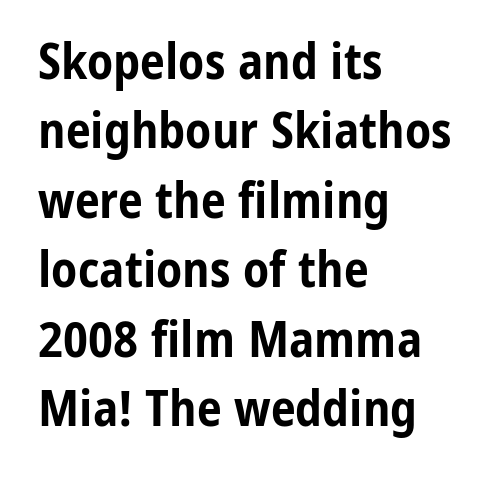
Q: Is the text bold? A: Yes.
Q: Is the text italic (slanted)? A: No, it is upright.
Q: Is the typeface a serif or a sans-serif typeface? A: Sans-serif.
Q: Is the text underlined? A: No.
Q: How is the paragraph aligned? A: Left-aligned.
Q: Is the spacing between letters normal or unusually wide? A: Normal.
Q: Is the spacing between lines tight, normal or loose? A: Normal.
Q: Width (condensed, normal, or wide)? A: Condensed.
Q: Stroke contrast? A: Low.
Q: x-height? A: Medium.
Q: Monospaced? A: No.
